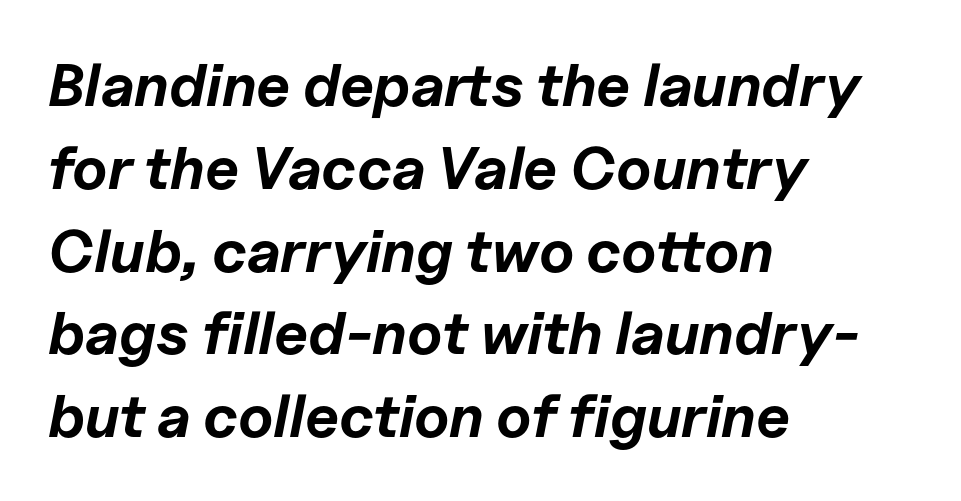
The image shows 60 px bold type, italic (leaning right); set left-aligned, normal line spacing (1.38x), normal letter spacing, not underlined; low stroke contrast and a medium x-height.
